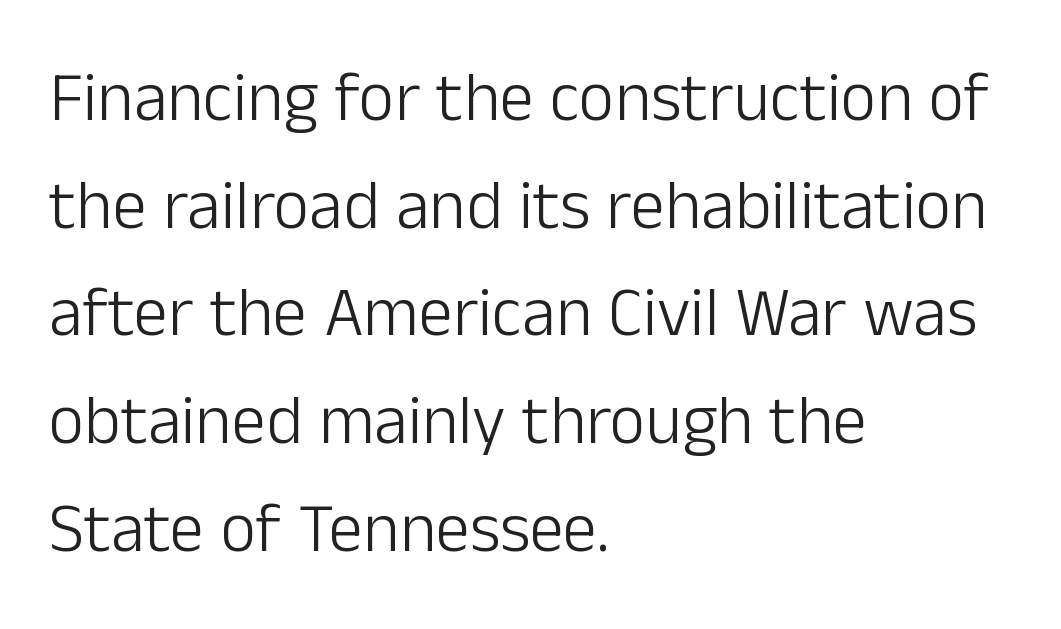
The image shows 69 px light sans-serif type, upright; set left-aligned, normal line spacing (1.56x), normal letter spacing, not underlined; low stroke contrast and a medium x-height.
